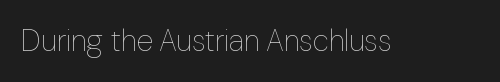
Q: Is the text bold? A: No.
Q: Is the text italic (slanted)? A: No, it is upright.
Q: Is the text underlined? A: No.
Q: Is the spacing between letters normal or unusually wide? A: Normal.
Q: Width (condensed, normal, or wide)? A: Normal.
Q: Stroke contrast? A: Low.
Q: x-height? A: Medium.
Q: Monospaced? A: No.
